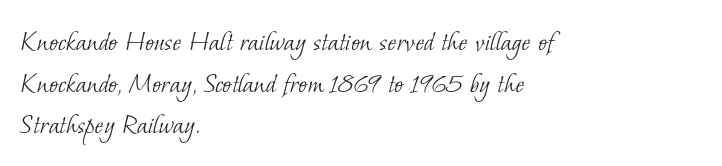
The image shows 30 px light serif type; set left-aligned, normal line spacing (1.39x), normal letter spacing, not underlined; low stroke contrast and a small x-height.
